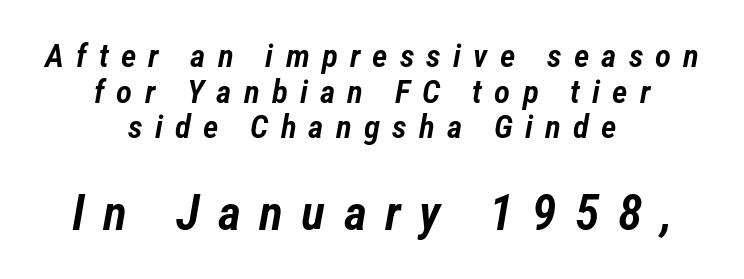
The image shows 50 px semibold, condensed type, italic (leaning right); set centered, tight line spacing (1.08x), unusually wide letter spacing (+0.37 em), not underlined; the second (bottom) block is 1.52x larger; low stroke contrast and a medium x-height.
